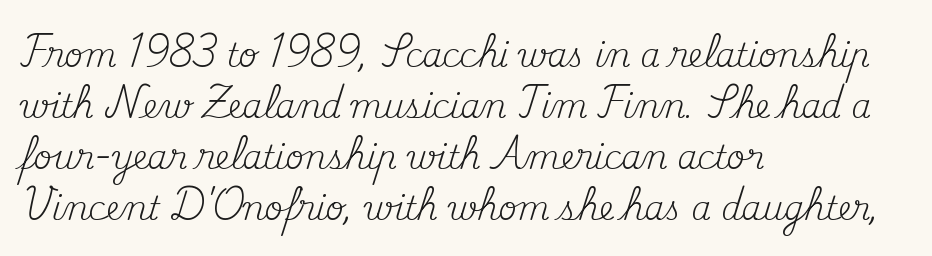
The image shows 32 px regular-weight serif type; set left-aligned, normal line spacing (1.59x), normal letter spacing, not underlined; medium stroke contrast and a small x-height.
